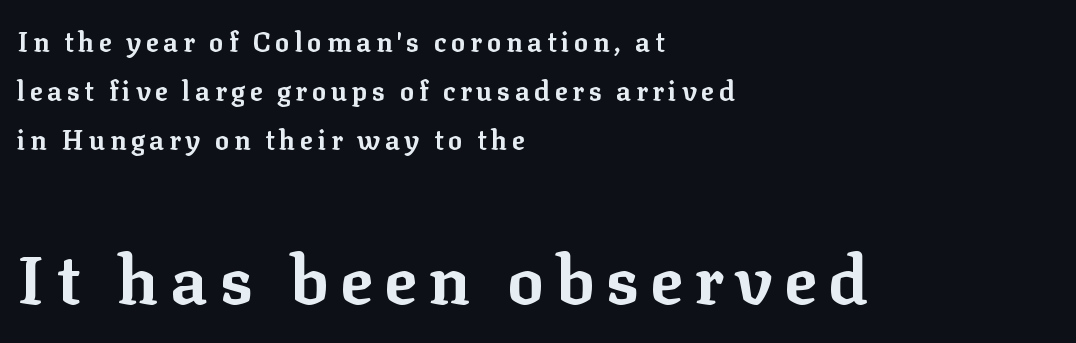
{"serif": "yes", "italic": "no", "bold": "yes", "weight": "bold", "width": "normal", "stroke_contrast": "low", "x_height": "medium", "monospaced": "no", "underline": "no", "align": "left", "line_spacing_ratio": 1.82, "larger_block": "second", "size_ratio": 2.52, "glyph_px": 68}
